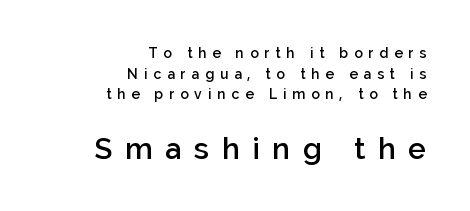
The tracking jumps out immediately: characters are airy and widely separated. Note the varied advance widths — an 'i' is clearly narrower than an 'm'. Does the bottom block carry the larger type? Yes, it does. Serif or sans? Sans — the stroke terminals are bare. Honestly, there is no underline to notice here at all.
